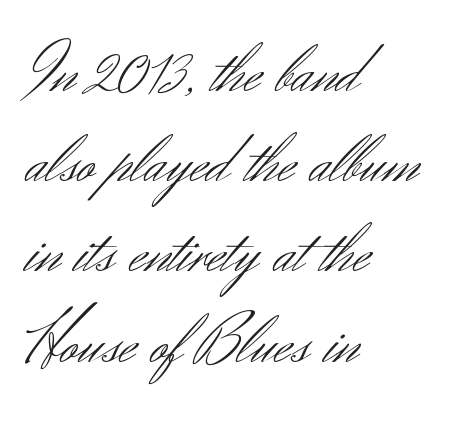
{"serif": "no", "bold": "no", "weight": "light", "width": "normal", "stroke_contrast": "medium", "x_height": "small", "monospaced": "no", "underline": "no", "align": "left", "line_spacing": "normal", "line_spacing_ratio": 1.27, "letter_spacing": "normal", "letter_spacing_em": 0.0, "glyph_px": 71}
